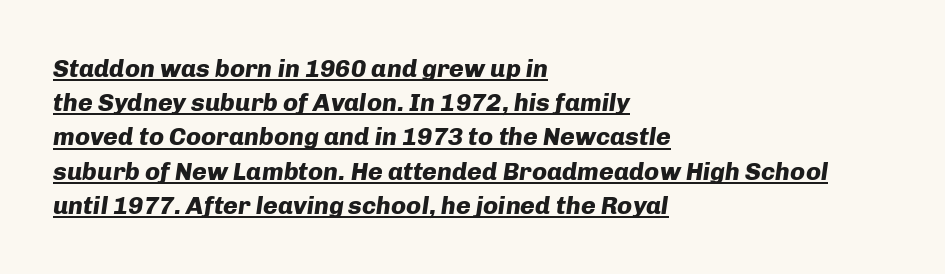
Q: Is the text bold? A: Yes.
Q: Is the text italic (slanted)? A: Yes, it leans right by about 8 degrees.
Q: Is the text underlined? A: Yes.
Q: How is the paragraph aligned? A: Left-aligned.
Q: Is the spacing between letters normal or unusually wide? A: Normal.
Q: Is the spacing between lines tight, normal or loose? A: Normal.
